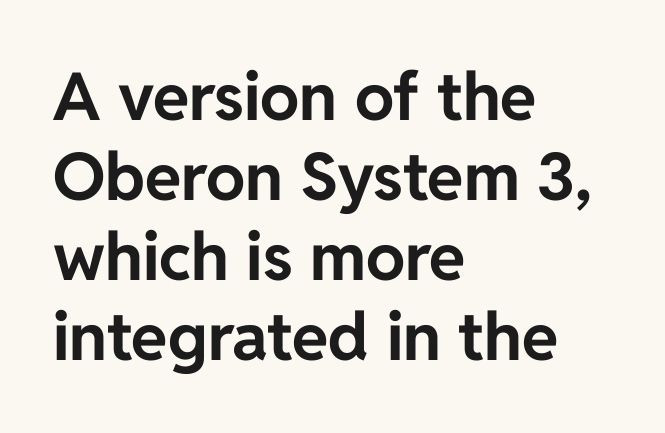
{"serif": "no", "italic": "no", "bold": "yes", "weight": "bold", "width": "normal", "stroke_contrast": "low", "x_height": "medium", "monospaced": "no", "underline": "no", "align": "left", "line_spacing_ratio": 1.21, "letter_spacing": "normal", "letter_spacing_em": 0.0, "glyph_px": 66}
